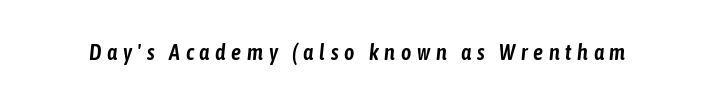
Q: Is the text italic (slanted)? A: Yes, it leans right by about 6 degrees.
Q: Is the text underlined? A: No.
Q: Is the spacing between letters normal or unusually wide? A: Unusually wide.
